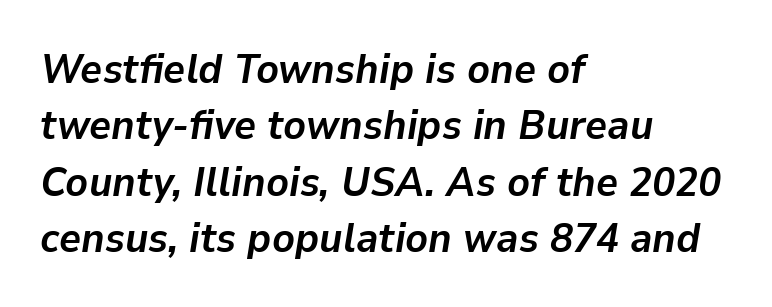
{"italic": "yes", "lean": "right", "slant_degrees": 9, "bold": "yes", "weight": "semibold", "width": "normal", "stroke_contrast": "low", "x_height": "medium", "monospaced": "no", "underline": "no", "align": "left", "line_spacing": "normal", "line_spacing_ratio": 1.34, "letter_spacing": "normal", "letter_spacing_em": 0.0, "glyph_px": 42}
